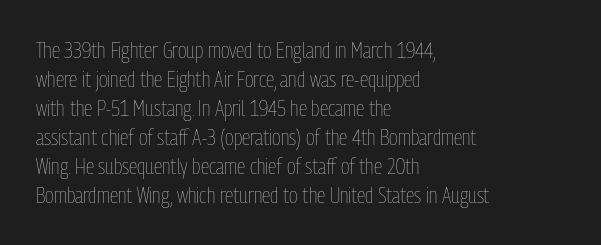
{"italic": "no", "bold": "no", "underline": "no", "align": "left", "line_spacing": "normal", "line_spacing_ratio": 1.32, "letter_spacing": "normal", "letter_spacing_em": 0.0, "glyph_px": 22}
